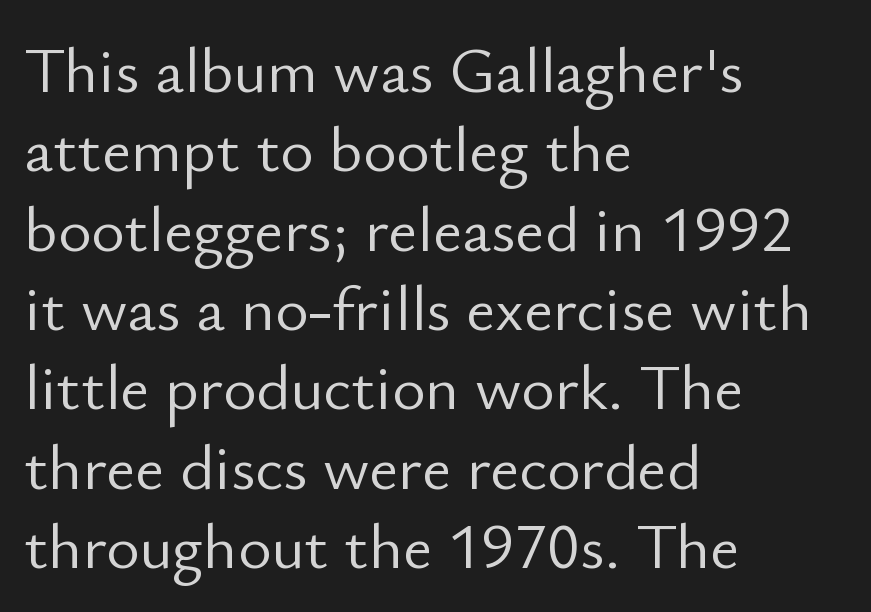
The compositor pushed each line to the left boundary. Font category for this specimen: sans-serif. Decoration check: the copy has no underline. Each letter keeps its own natural width here, so spacing adapts to shape. Students, note that the glyphs here touch the page at normal intervals.
